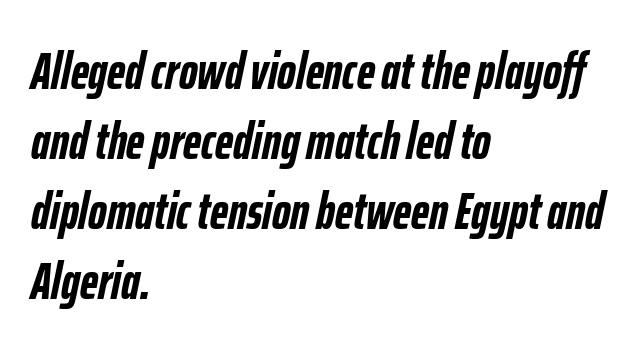
Q: Is the text bold? A: Yes.
Q: Is the text italic (slanted)? A: Yes, it leans right by about 12 degrees.
Q: Is the text underlined? A: No.
Q: How is the paragraph aligned? A: Left-aligned.
Q: Is the spacing between letters normal or unusually wide? A: Normal.
Q: Is the spacing between lines tight, normal or loose? A: Normal.
Q: Width (condensed, normal, or wide)? A: Condensed.
Q: Stroke contrast? A: Low.
Q: x-height? A: Medium.
Q: Monospaced? A: No.
